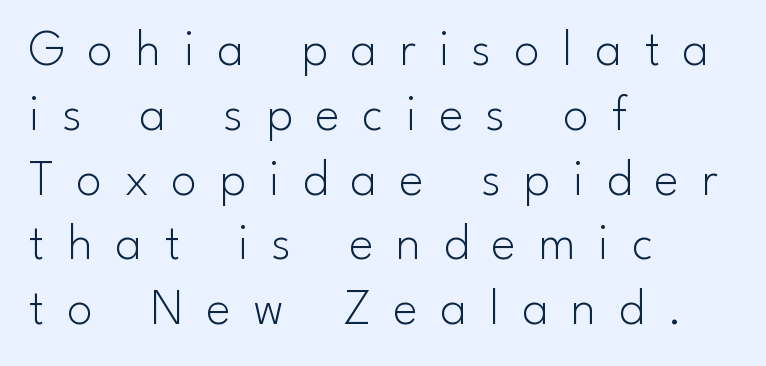
{"serif": "no", "italic": "no", "bold": "no", "weight": "light", "width": "normal", "stroke_contrast": "low", "x_height": "small", "monospaced": "no", "underline": "no", "align": "left", "line_spacing": "normal", "line_spacing_ratio": 1.27, "letter_spacing": "wide", "letter_spacing_em": 0.45, "glyph_px": 51}
